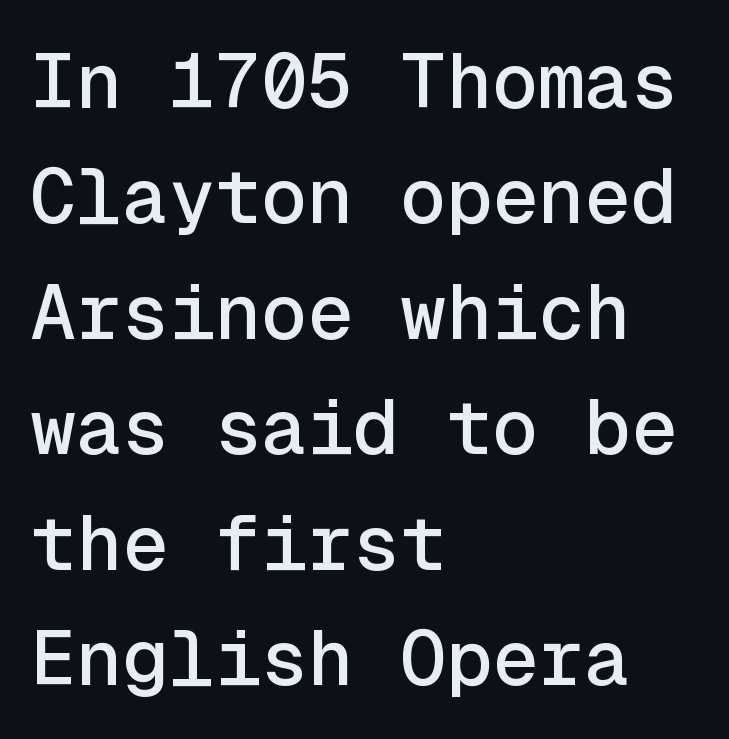
The image shows 77 px sans-serif type, upright, monospaced; set left-aligned, normal line spacing (1.5x), normal letter spacing, not underlined; a medium x-height.
